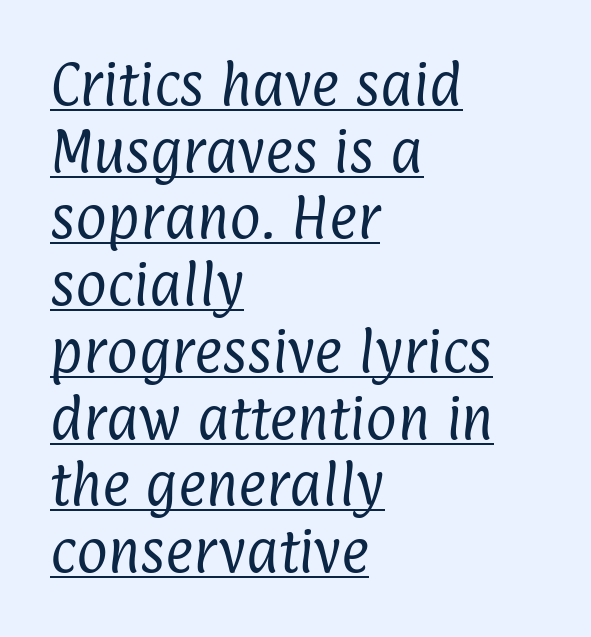
The image shows 48 px regular-weight, condensed sans-serif type; set left-aligned, normal line spacing (1.39x), normal letter spacing, underlined; low stroke contrast and a medium x-height.
